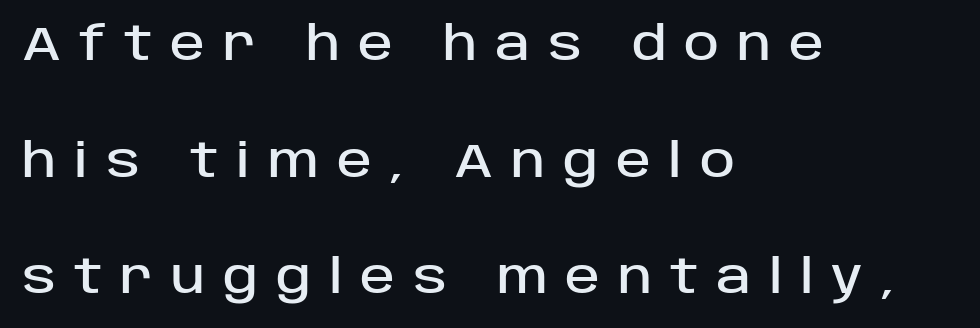
The image shows 47 px sans-serif type, upright; set left-aligned, loose line spacing (2.48x), unusually wide letter spacing (+0.38 em), not underlined; low stroke contrast and a large x-height.
